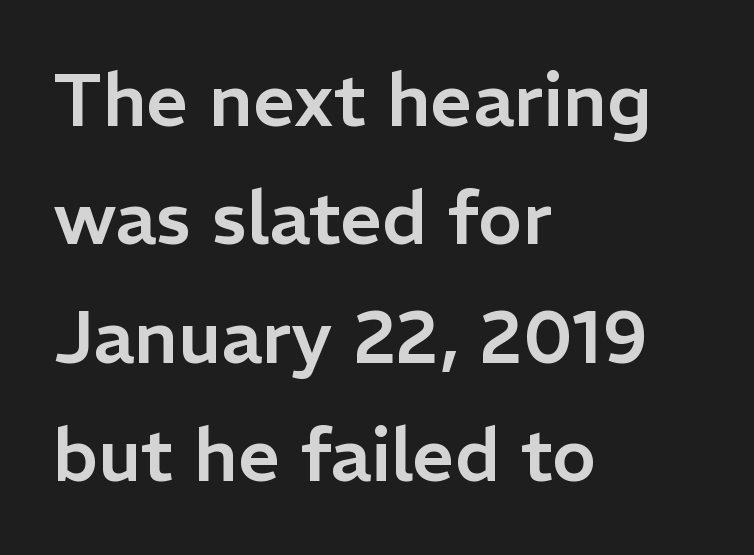
The image shows 74 px sans-serif type, upright; set left-aligned, normal line spacing (1.6x), normal letter spacing, not underlined; low stroke contrast and a medium x-height.
